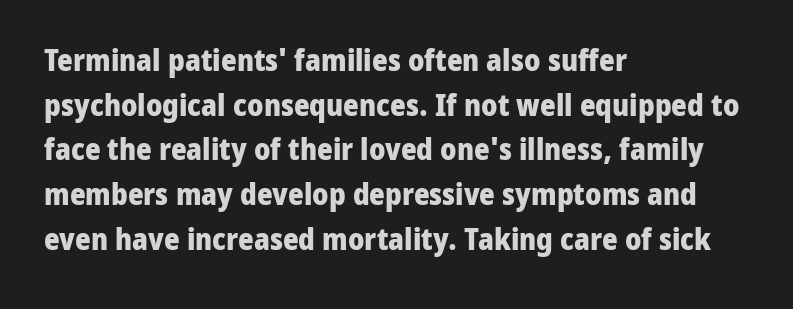
You can tell it's not italic because the verticals are truly vertical. This rendering employs a face without finishing strokes, i.e., a sans-serif. The passage is arranged the way most books set body copy — flush left. Set as a true bold cut, around the 700 mark. Line spacing here is normal.
